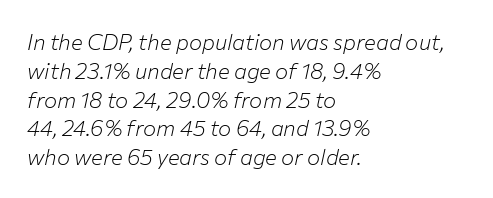
Notice how the passage keeps a crisp vertical edge on the left only. Is this a heavy cut? Hardly; it is regular or lighter. The space beneath each line is pristine and unruled. Evenly set lines give the paragraph a standard silhouette.
